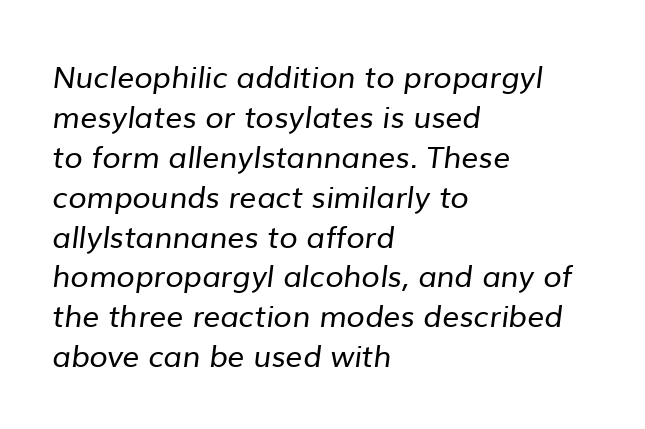
The passage shown has conventional tracking throughout. Here the designer chose a conventional face with non-uniform glyph widths. Weight: in the light-to-regular range. How would I describe the line gaps? Plain and ordinary. Which margin do the lines hug? The left one — the right edge is uneven.
